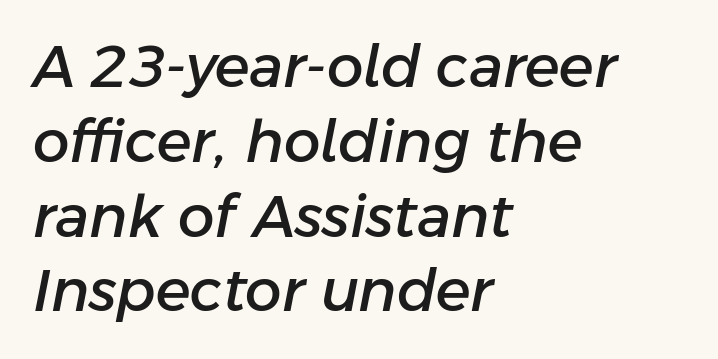
{"italic": "yes", "lean": "right", "slant_degrees": 11, "width": "normal", "stroke_contrast": "low", "x_height": "medium", "monospaced": "no", "underline": "no", "align": "left", "line_spacing": "normal", "line_spacing_ratio": 1.29, "letter_spacing": "normal", "letter_spacing_em": 0.0, "glyph_px": 58}
